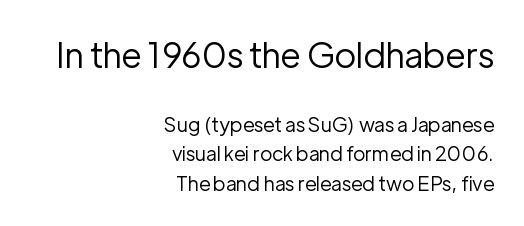
Q: Is the text bold? A: No.
Q: Is the text italic (slanted)? A: No, it is upright.
Q: Is the typeface a serif or a sans-serif typeface? A: Sans-serif.
Q: Is the text underlined? A: No.
Q: How is the paragraph aligned? A: Right-aligned.
Q: Is the spacing between letters normal or unusually wide? A: Normal.
Q: Is the spacing between lines tight, normal or loose? A: Normal.
Q: Which block of text is set in a larger size, the first (top) or the second (bottom)? A: The first (top) one.
Q: Width (condensed, normal, or wide)? A: Normal.
Q: Stroke contrast? A: Low.
Q: x-height? A: Medium.
Q: Monospaced? A: No.
